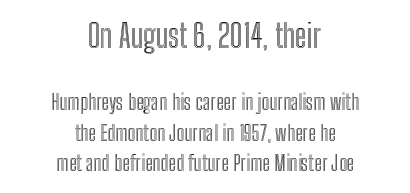
{"italic": "no", "width": "condensed", "x_height": "medium", "monospaced": "no", "underline": "no", "align": "center", "line_spacing": "normal", "line_spacing_ratio": 1.47, "letter_spacing": "normal", "letter_spacing_em": 0.0, "larger_block": "first", "size_ratio": 1.52, "glyph_px": 32}
